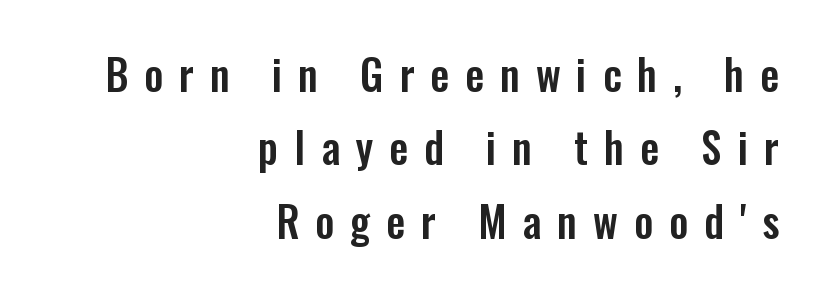
The image shows 42 px condensed sans-serif type, upright; set right-aligned, line spacing 1.75x, unusually wide letter spacing (+0.38 em), not underlined; low stroke contrast and a medium x-height.
